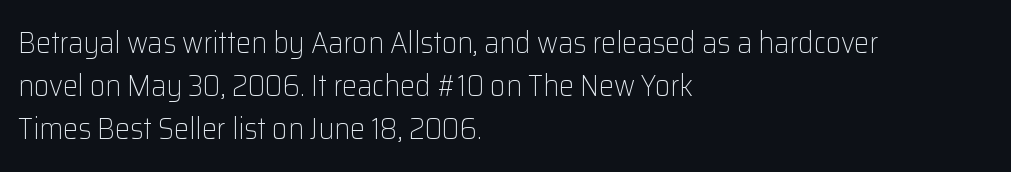
The image shows 30 px light sans-serif type, upright; set left-aligned, normal line spacing (1.44x), normal letter spacing, not underlined; low stroke contrast and a medium x-height.
